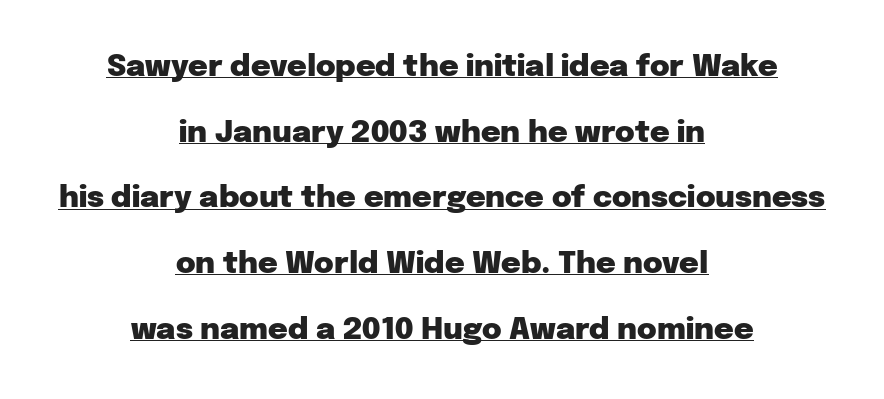
Q: Is the text bold? A: Yes.
Q: Is the text italic (slanted)? A: No, it is upright.
Q: Is the typeface a serif or a sans-serif typeface? A: Sans-serif.
Q: Is the text underlined? A: Yes.
Q: How is the paragraph aligned? A: Centered.
Q: Is the spacing between letters normal or unusually wide? A: Normal.
Q: Is the spacing between lines tight, normal or loose? A: Loose.
Q: Width (condensed, normal, or wide)? A: Normal.
Q: Stroke contrast? A: Low.
Q: x-height? A: Medium.
Q: Monospaced? A: No.
